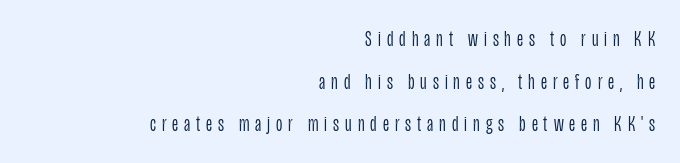
The image shows 22 px text type, upright; set right-aligned, loose line spacing (1.94x), unusually wide letter spacing (+0.27 em), not underlined.
